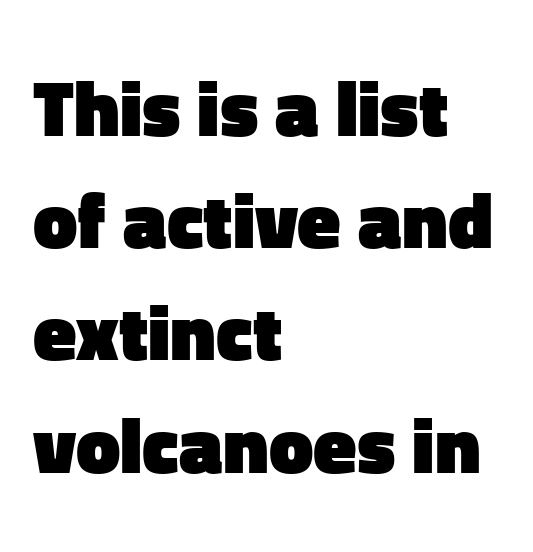
{"serif": "no", "italic": "no", "bold": "yes", "weight": "heavy", "width": "normal", "stroke_contrast": "low", "x_height": "medium", "monospaced": "no", "underline": "no", "align": "left", "line_spacing": "normal", "line_spacing_ratio": 1.42, "letter_spacing": "normal", "letter_spacing_em": 0.0, "glyph_px": 79}
